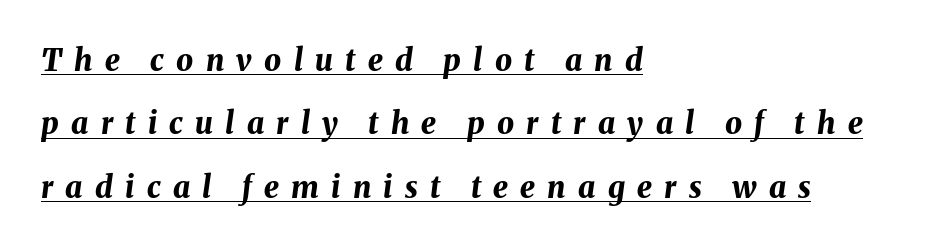
Honestly, the rows look like they've been pulled way apart. Where is the straight margin? On the left. The rendering inserts visible extra space after every character. An italicized treatment has been applied to the whole sample.
